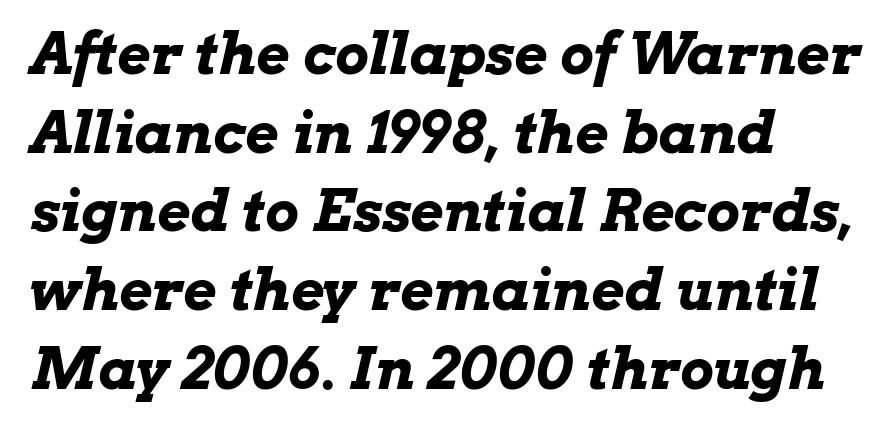
Does the lettering tilt? It does — this is italic. The letters advance in unequal steps, a hallmark of proportional type. Reading down the block, your eye returns to a fixed left position each line. The space beneath each line is pristine and unruled.
